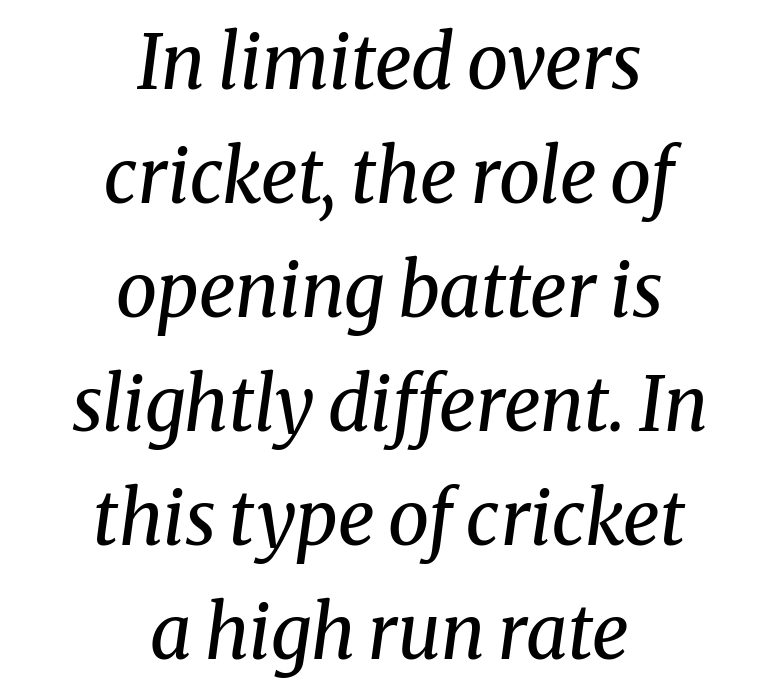
{"serif": "yes", "italic": "yes", "lean": "right", "slant_degrees": 8, "bold": "no", "weight": "regular", "width": "normal", "stroke_contrast": "medium", "x_height": "medium", "monospaced": "no", "underline": "no", "align": "center", "line_spacing": "normal", "line_spacing_ratio": 1.54, "letter_spacing": "normal", "letter_spacing_em": 0.0, "glyph_px": 74}
